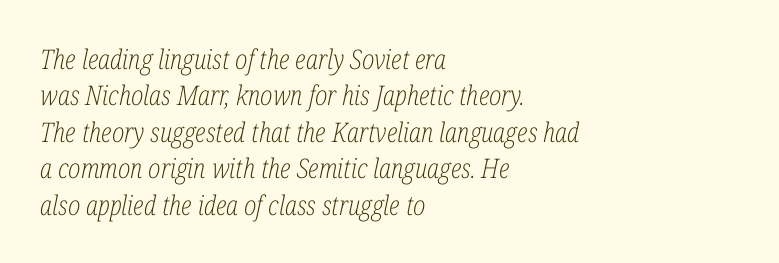
Q: Is the text bold? A: No.
Q: Is the text italic (slanted)? A: Yes, it leans right by about 12 degrees.
Q: Is the text underlined? A: No.
Q: How is the paragraph aligned? A: Left-aligned.
Q: Is the spacing between letters normal or unusually wide? A: Normal.
Q: Is the spacing between lines tight, normal or loose? A: Normal.
